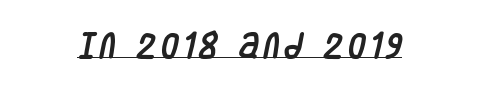
{"serif": "no", "width": "condensed", "stroke_contrast": "low", "x_height": "large", "monospaced": "no", "underline": "yes", "glyph_px": 28}
